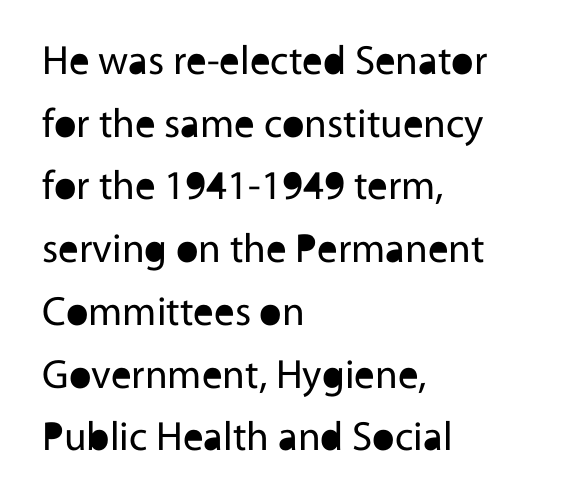
Weight class: somewhere from thin through regular. In terms of letterform style, serifs are entirely absent. Rows of type keep a routine distance in the vertical direction. Does the copy run flush right? No — it runs flush left. The line texture is even and compact thanks to regular tracking.
